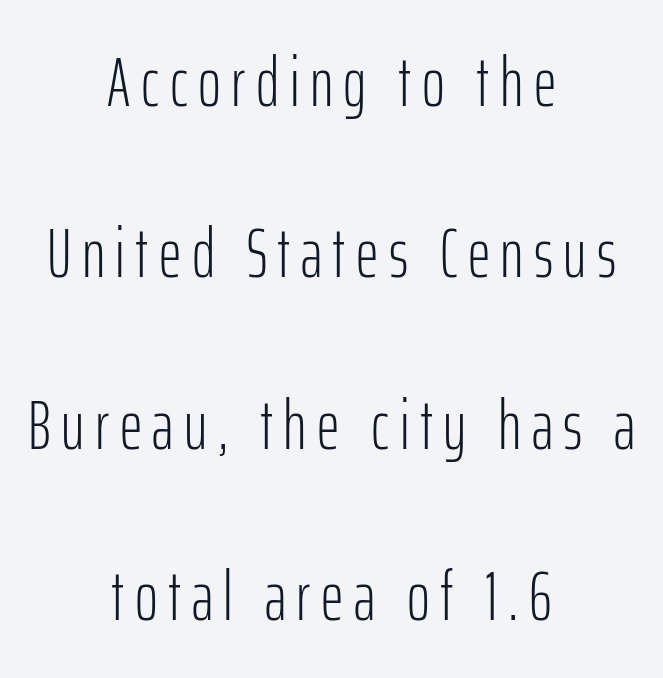
Q: Is the text bold? A: No.
Q: Is the text italic (slanted)? A: No, it is upright.
Q: Is the typeface a serif or a sans-serif typeface? A: Sans-serif.
Q: Is the text underlined? A: No.
Q: How is the paragraph aligned? A: Centered.
Q: Is the spacing between lines tight, normal or loose? A: Loose.
Q: Width (condensed, normal, or wide)? A: Condensed.
Q: Stroke contrast? A: Low.
Q: x-height? A: Medium.
Q: Monospaced? A: No.
